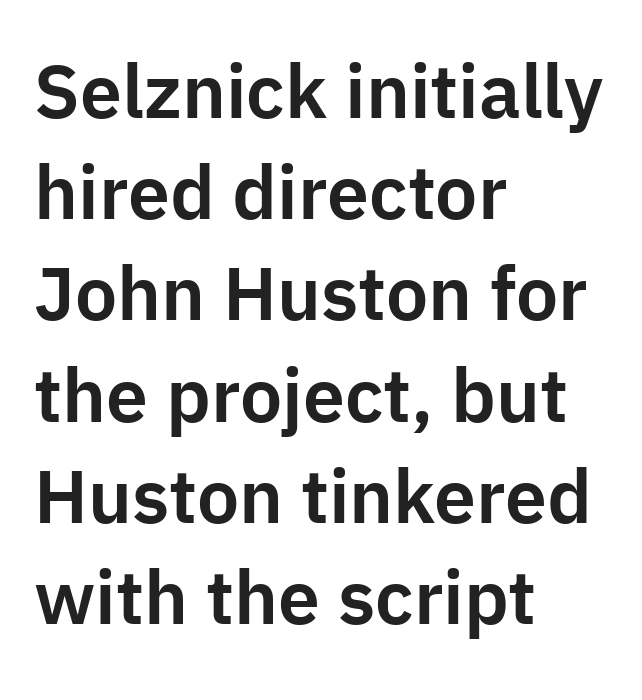
The image shows 75 px sans-serif type, upright; set left-aligned, normal line spacing (1.35x), normal letter spacing, not underlined; low stroke contrast and a medium x-height.
